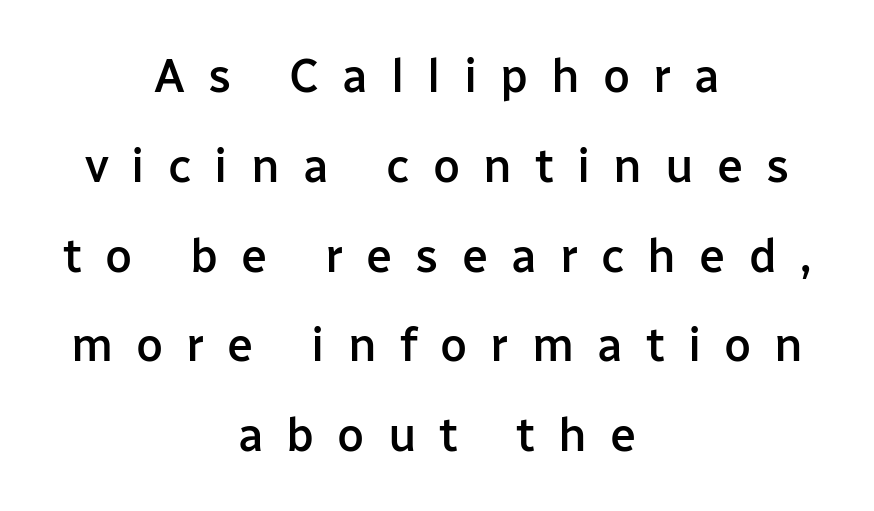
The image shows 47 px semibold sans-serif type, upright; set centered, loose line spacing (1.91x), unusually wide letter spacing (+0.49 em), not underlined; low stroke contrast and a medium x-height.
